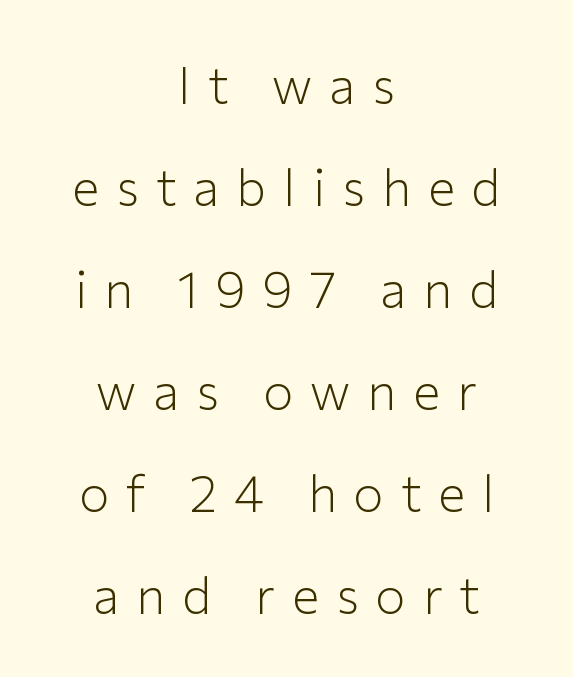
The image shows 51 px light sans-serif type, upright; set centered, loose line spacing (2.0x), unusually wide letter spacing (+0.33 em), not underlined; low stroke contrast and a medium x-height.
